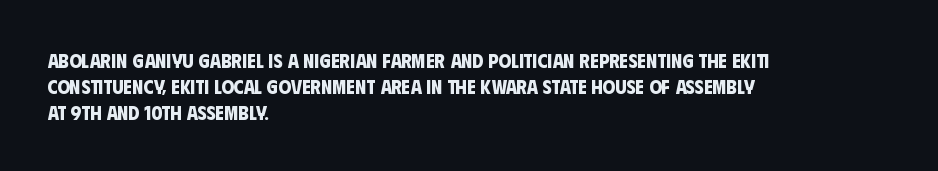
Q: Is the text bold? A: Yes.
Q: Is the text underlined? A: No.
Q: How is the paragraph aligned? A: Left-aligned.
Q: Is the spacing between letters normal or unusually wide? A: Normal.
Q: Is the spacing between lines tight, normal or loose? A: Normal.
